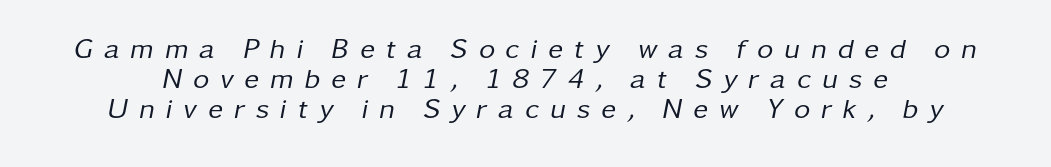
The image shows 28 px regular-weight type, italic (leaning right); set tight line spacing (1.07x), unusually wide letter spacing (+0.39 em), not underlined; low stroke contrast and a medium x-height.
